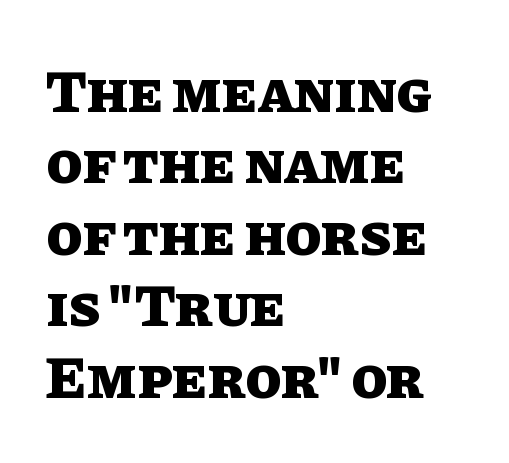
The image shows 59 px heavy type, upright; set left-aligned, line spacing 1.21x, normal letter spacing, not underlined; low stroke contrast and a large x-height.
